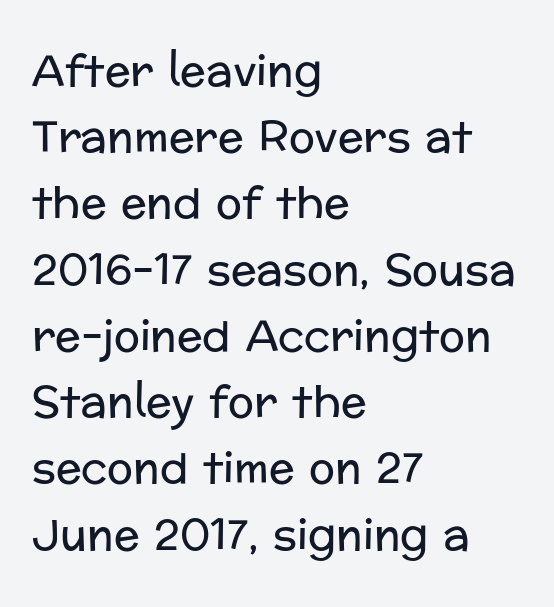
Varying glyph widths throughout — classic text-font behaviour. Short and long lines alike share a common starting point at left. Nope, not italic — everything's standing straight. Serifs: no, the terminals of the letterforms are clean. Vertically, the passage feels balanced, rows spaced as you'd expect. The area under the type is left untouched.
